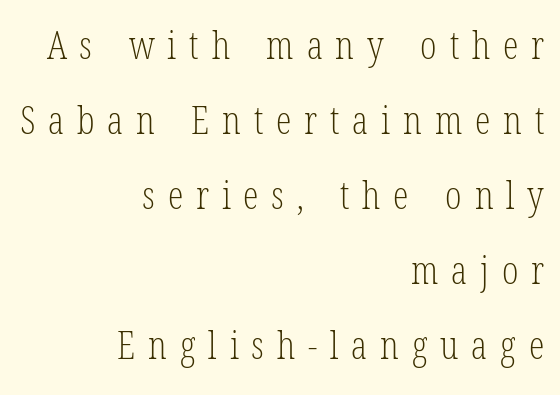
{"serif": "yes", "italic": "no", "bold": "no", "weight": "light", "width": "condensed", "stroke_contrast": "low", "x_height": "medium", "monospaced": "no", "underline": "no", "align": "right", "line_spacing": "loose", "line_spacing_ratio": 1.92, "letter_spacing": "wide", "letter_spacing_em": 0.33, "glyph_px": 39}
